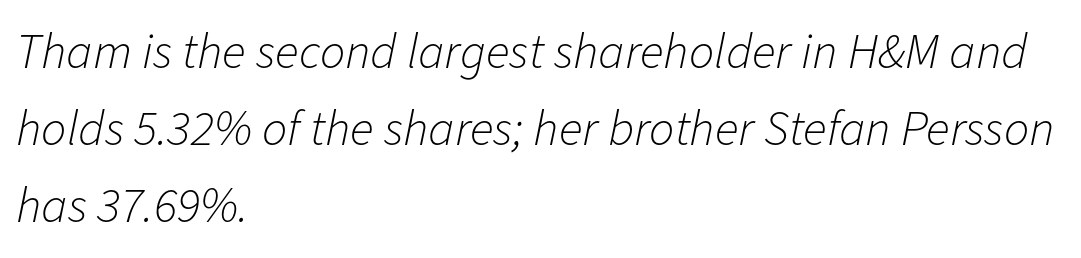
Q: Is the text bold? A: No.
Q: Is the text italic (slanted)? A: Yes, it leans right by about 11 degrees.
Q: Is the text underlined? A: No.
Q: How is the paragraph aligned? A: Left-aligned.
Q: Is the spacing between letters normal or unusually wide? A: Normal.
Q: Is the spacing between lines tight, normal or loose? A: Normal.
Q: Width (condensed, normal, or wide)? A: Normal.
Q: Stroke contrast? A: Low.
Q: x-height? A: Medium.
Q: Monospaced? A: No.
